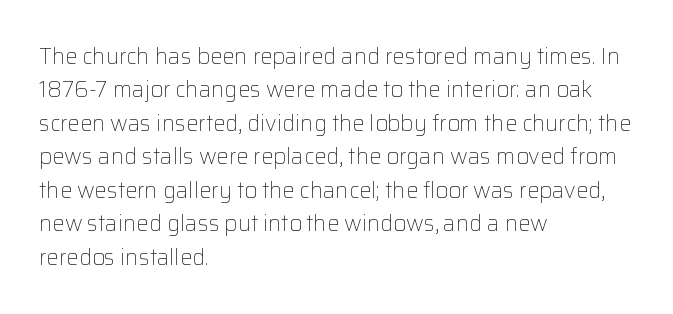
Q: Is the text bold? A: No.
Q: Is the text italic (slanted)? A: No, it is upright.
Q: Is the text underlined? A: No.
Q: How is the paragraph aligned? A: Left-aligned.
Q: Is the spacing between letters normal or unusually wide? A: Normal.
Q: Is the spacing between lines tight, normal or loose? A: Normal.
